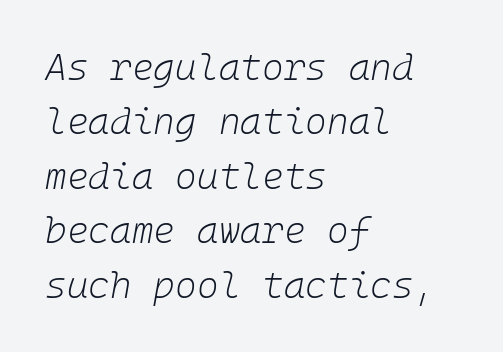
Q: Is the text bold? A: No.
Q: Is the text italic (slanted)? A: Yes, it leans right by about 10 degrees.
Q: Is the text underlined? A: No.
Q: How is the paragraph aligned? A: Left-aligned.
Q: Is the spacing between letters normal or unusually wide? A: Normal.
Q: Is the spacing between lines tight, normal or loose? A: Normal.
Q: Width (condensed, normal, or wide)? A: Normal.
Q: Stroke contrast? A: Low.
Q: x-height? A: Medium.
